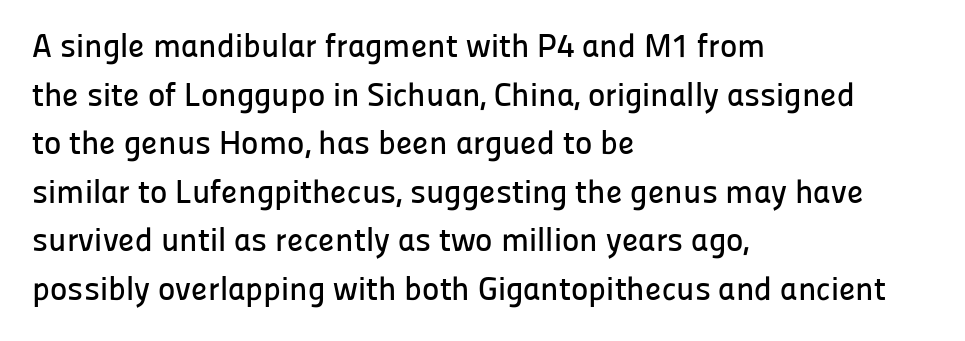
Check the space under the baseline: it is left empty. Is the block centered? No — it sits flush against the left margin. The letters carry no serifs — their stems end cleanly without finishing strokes. Looks like regular typesetting: each glyph gets only the width it needs. Leading: standard. Nope, not italic — everything's standing straight.
